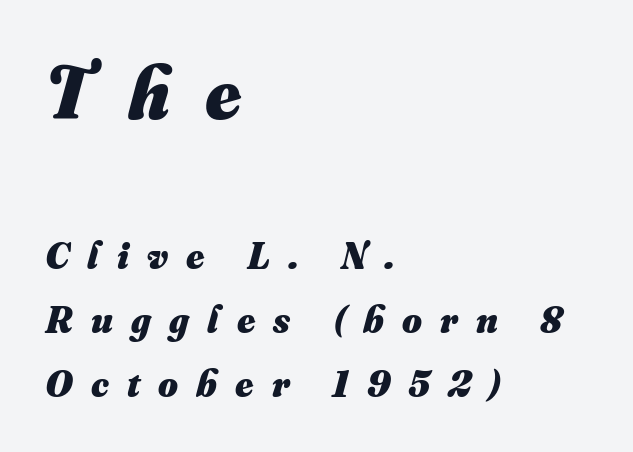
{"bold": "yes", "weight": "heavy", "width": "normal", "stroke_contrast": "medium", "x_height": "small", "monospaced": "no", "underline": "no", "align": "left", "line_spacing": "normal", "line_spacing_ratio": 1.68, "letter_spacing": "wide", "letter_spacing_em": 0.48, "larger_block": "first", "size_ratio": 1.97, "glyph_px": 75}
